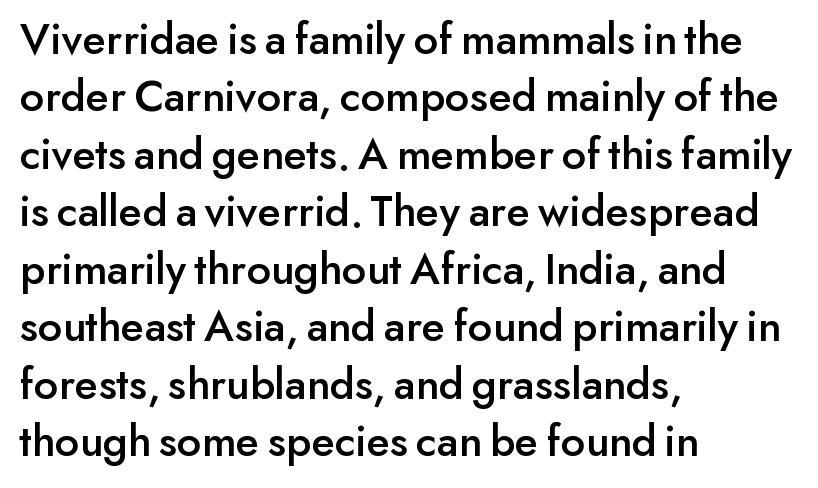
Q: Is the text italic (slanted)? A: No, it is upright.
Q: Is the typeface a serif or a sans-serif typeface? A: Sans-serif.
Q: Is the text underlined? A: No.
Q: How is the paragraph aligned? A: Left-aligned.
Q: Is the spacing between letters normal or unusually wide? A: Normal.
Q: Is the spacing between lines tight, normal or loose? A: Normal.
Q: Width (condensed, normal, or wide)? A: Normal.
Q: Stroke contrast? A: Low.
Q: x-height? A: Small.
Q: Monospaced? A: No.
